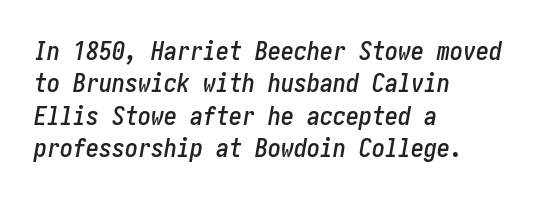
Q: Is the text italic (slanted)? A: Yes, it leans right by about 10 degrees.
Q: Is the text underlined? A: No.
Q: How is the paragraph aligned? A: Left-aligned.
Q: Is the spacing between letters normal or unusually wide? A: Normal.
Q: Is the spacing between lines tight, normal or loose? A: Normal.
